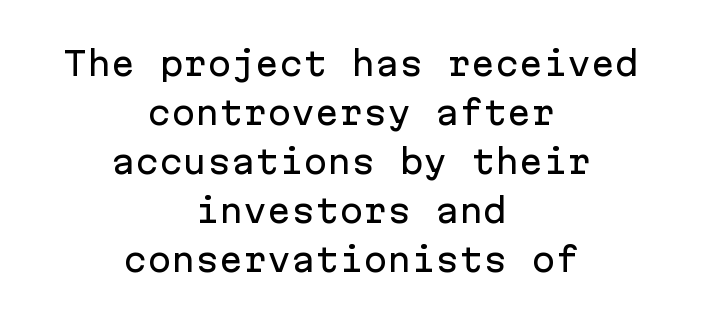
The image shows 32 px sans-serif type, upright, monospaced; set centered, normal line spacing (1.53x), normal letter spacing, not underlined; low stroke contrast and a medium x-height.
